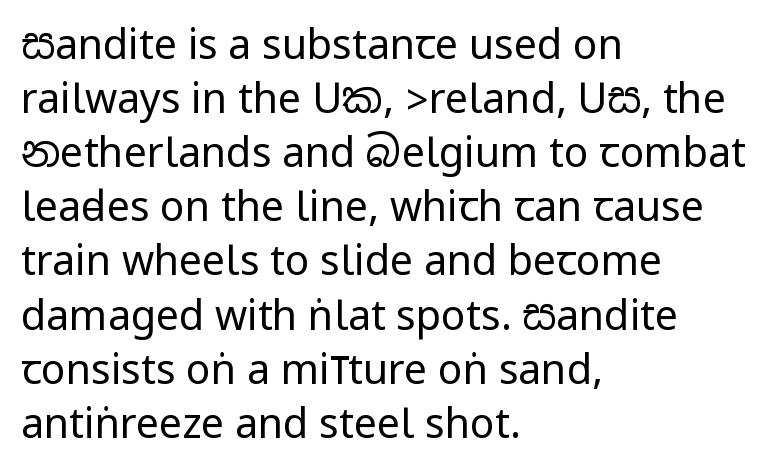
{"serif": "no", "italic": "no", "bold": "no", "weight": "regular", "width": "condensed", "stroke_contrast": "low", "underline": "no", "align": "left", "line_spacing": "normal", "line_spacing_ratio": 1.32, "letter_spacing": "normal", "letter_spacing_em": 0.0, "glyph_px": 41}
